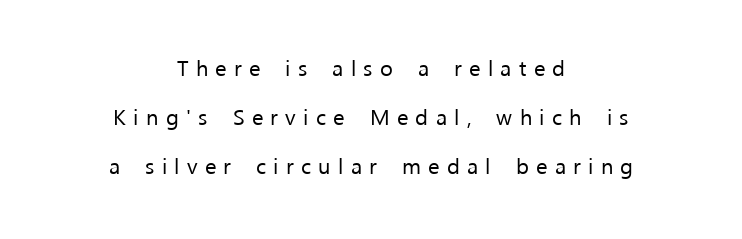
Q: Is the text bold? A: No.
Q: Is the text italic (slanted)? A: No, it is upright.
Q: Is the text underlined? A: No.
Q: How is the paragraph aligned? A: Centered.
Q: Is the spacing between letters normal or unusually wide? A: Unusually wide.
Q: Is the spacing between lines tight, normal or loose? A: Loose.
